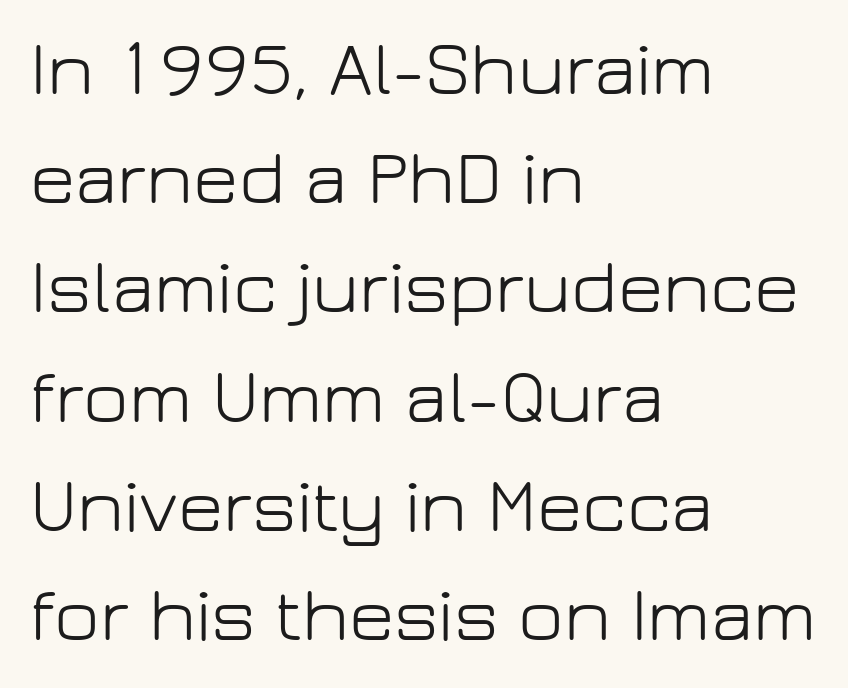
The image shows 78 px light sans-serif type, upright; set left-aligned, normal line spacing (1.4x), normal letter spacing, not underlined; low stroke contrast and a medium x-height.
